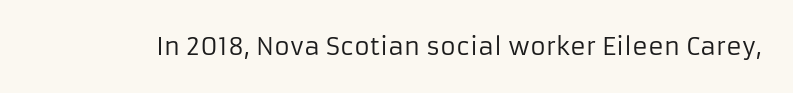
Q: Is the text bold? A: No.
Q: Is the text italic (slanted)? A: No, it is upright.
Q: Is the text underlined? A: No.
Q: Is the spacing between letters normal or unusually wide? A: Normal.
